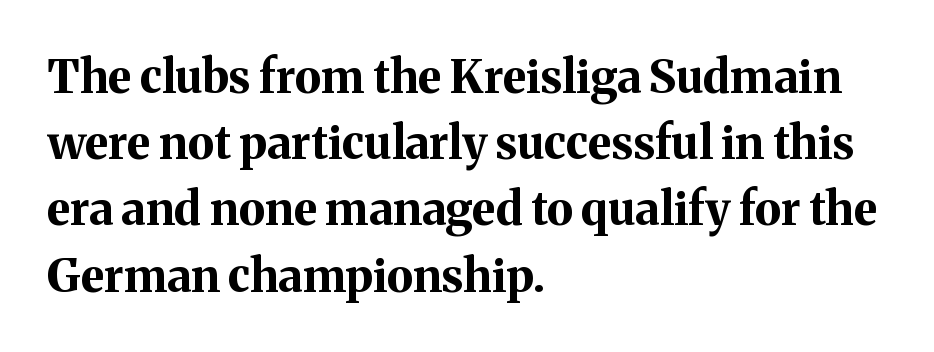
Q: Is the text bold? A: Yes.
Q: Is the text italic (slanted)? A: No, it is upright.
Q: Is the typeface a serif or a sans-serif typeface? A: Serif.
Q: Is the text underlined? A: No.
Q: How is the paragraph aligned? A: Left-aligned.
Q: Is the spacing between letters normal or unusually wide? A: Normal.
Q: Is the spacing between lines tight, normal or loose? A: Normal.
Q: Width (condensed, normal, or wide)? A: Normal.
Q: Stroke contrast? A: Medium.
Q: x-height? A: Medium.
Q: Monospaced? A: No.
